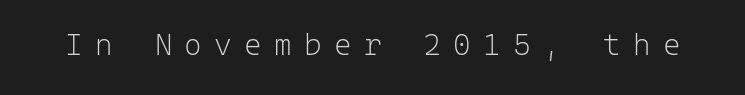
{"serif": "no", "italic": "no", "bold": "no", "weight": "light", "width": "normal", "stroke_contrast": "low", "x_height": "medium", "monospaced": "yes", "underline": "no", "letter_spacing": "wide", "letter_spacing_em": 0.41, "glyph_px": 30}
